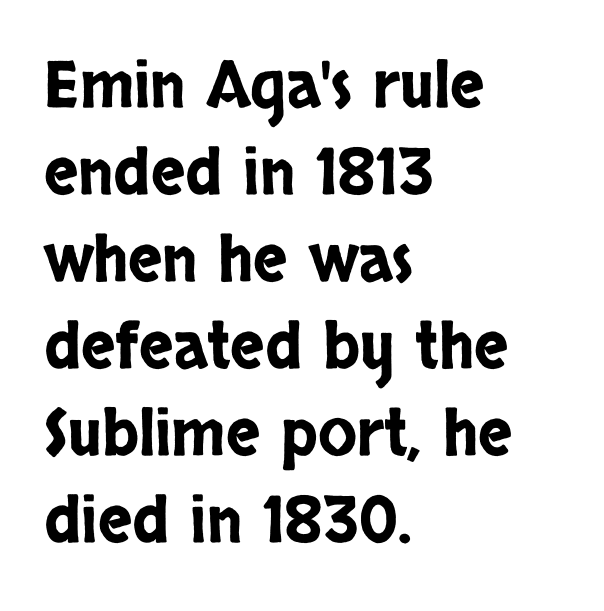
Q: Is the text italic (slanted)? A: No, it is upright.
Q: Is the typeface a serif or a sans-serif typeface? A: Sans-serif.
Q: Is the text underlined? A: No.
Q: How is the paragraph aligned? A: Left-aligned.
Q: Is the spacing between letters normal or unusually wide? A: Normal.
Q: Is the spacing between lines tight, normal or loose? A: Normal.
Q: Width (condensed, normal, or wide)? A: Condensed.
Q: Stroke contrast? A: Low.
Q: x-height? A: Large.
Q: Monospaced? A: No.
